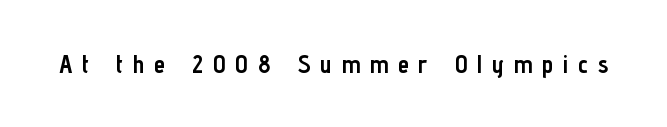
The face used here is rendered with a markedly widened letterfit. Its strokes are broad and dark, the hallmark of bold type. Characters remain perfectly vertical along every line. Each row of text sits above clean, open space.
